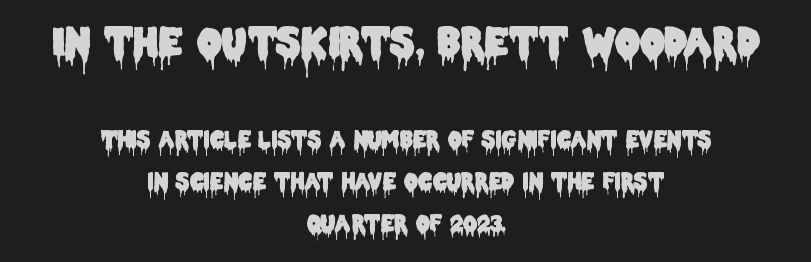
The image shows 39 px condensed sans-serif type, upright; set centered, loose line spacing (1.9x), normal letter spacing, not underlined; the first (top) block is 1.77x larger; low stroke contrast and a large x-height.
